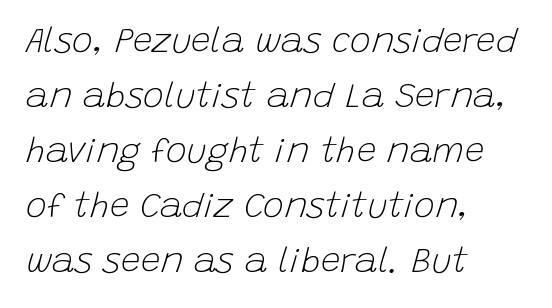
The image shows 35 px light type, italic (leaning right); set left-aligned, normal line spacing (1.57x), normal letter spacing, not underlined; low stroke contrast and a large x-height.
